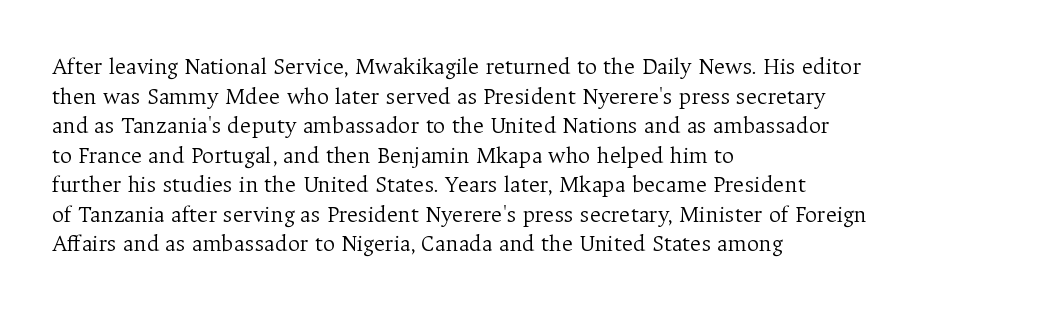
Q: Is the text bold? A: No.
Q: Is the text italic (slanted)? A: No, it is upright.
Q: Is the text underlined? A: No.
Q: How is the paragraph aligned? A: Left-aligned.
Q: Is the spacing between letters normal or unusually wide? A: Normal.
